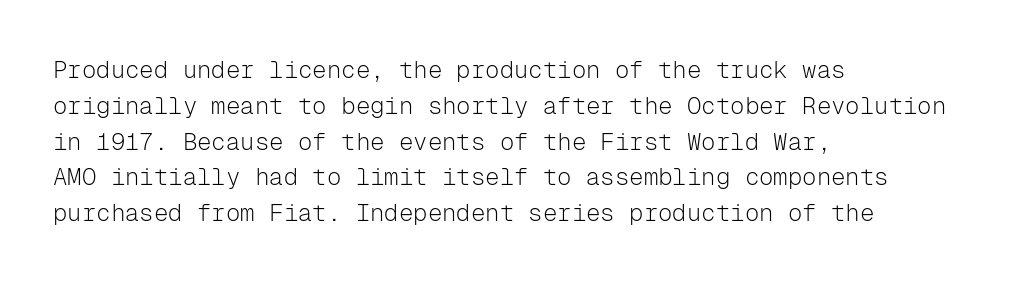
The setting favours the left margin, as ordinary paragraphs usually do. Upright lettering throughout. Letter spacing: default. No chunkiness to these letters — they're not bold.
